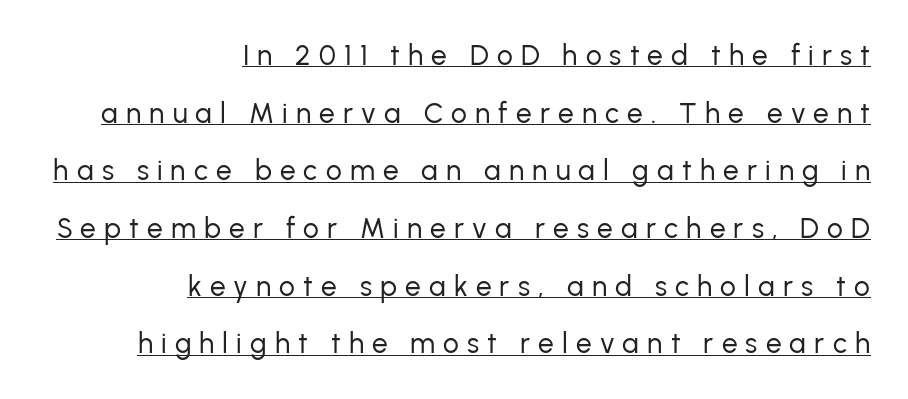
Q: Is the text bold? A: No.
Q: Is the text italic (slanted)? A: No, it is upright.
Q: Is the typeface a serif or a sans-serif typeface? A: Sans-serif.
Q: Is the text underlined? A: Yes.
Q: How is the paragraph aligned? A: Right-aligned.
Q: Is the spacing between letters normal or unusually wide? A: Unusually wide.
Q: Is the spacing between lines tight, normal or loose? A: Loose.
Q: Width (condensed, normal, or wide)? A: Normal.
Q: Stroke contrast? A: Low.
Q: x-height? A: Medium.
Q: Monospaced? A: No.
